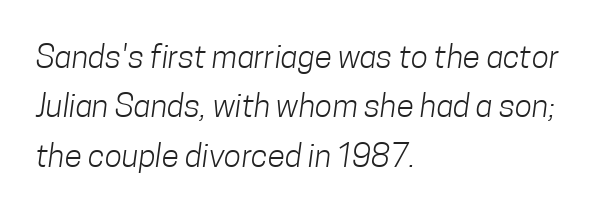
The image shows 32 px light, condensed sans-serif type; set left-aligned, normal line spacing (1.54x), normal letter spacing, not underlined; low stroke contrast and a medium x-height.
